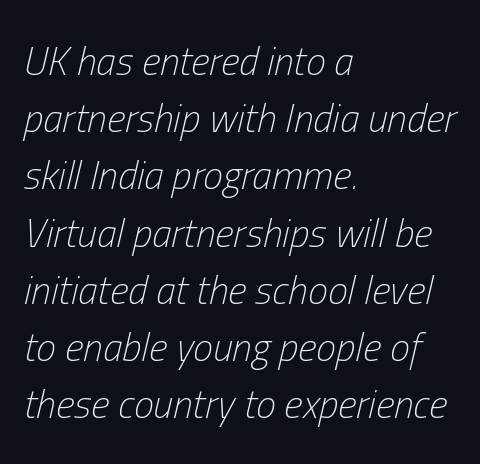
{"italic": "yes", "lean": "right", "slant_degrees": 13, "bold": "no", "weight": "light", "width": "condensed", "stroke_contrast": "low", "x_height": "medium", "monospaced": "no", "underline": "no", "align": "left", "line_spacing": "normal", "line_spacing_ratio": 1.43, "letter_spacing": "normal", "letter_spacing_em": 0.0, "glyph_px": 40}
